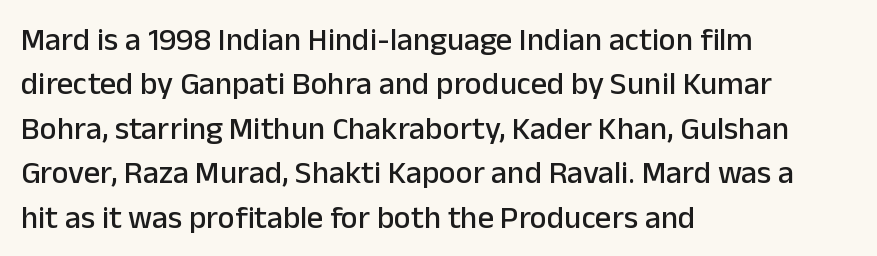
This sample has the flowing, uneven cadence of proportional lettering. A sans-serif font was chosen for this passage. A classic flush-left, rag-right setting is used for this passage. Posture: vertical. Honestly, the letter spacing is just normal — you wouldn't notice it.
